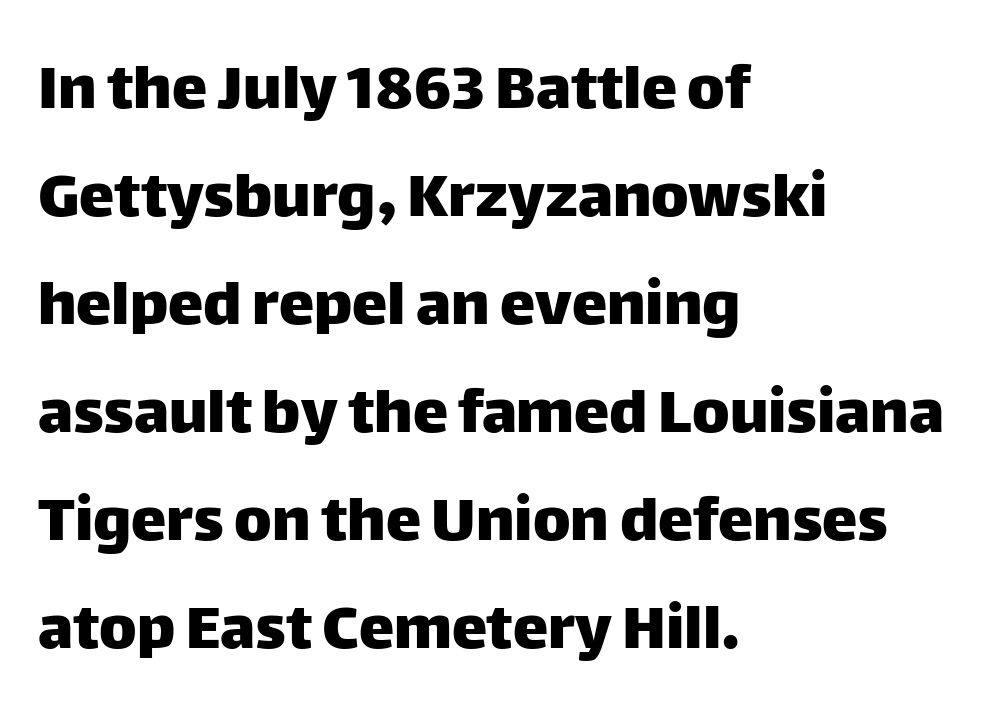
Does the copy run flush right? No — it runs flush left. How are the letters spaced? Ordinarily, with no added tracking. Reading down the column, the eye jumps a familiar distance to each next line. Posture: straight, roman, zero tilt. The zone under the glyphs is completely vacant.
